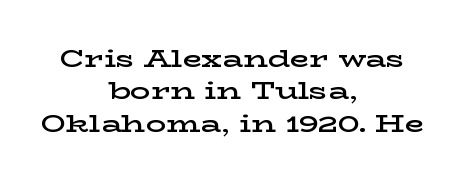
Q: Is the text bold? A: Semi-bold.
Q: Is the text italic (slanted)? A: No, it is upright.
Q: Is the text underlined? A: No.
Q: How is the paragraph aligned? A: Centered.
Q: Is the spacing between letters normal or unusually wide? A: Normal.
Q: Is the spacing between lines tight, normal or loose? A: Normal.
